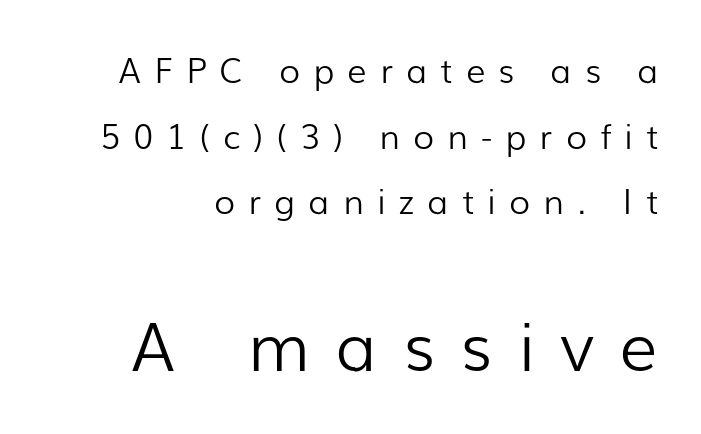
{"serif": "no", "italic": "no", "bold": "no", "weight": "light", "width": "normal", "stroke_contrast": "low", "x_height": "medium", "monospaced": "no", "underline": "no", "line_spacing": "loose", "line_spacing_ratio": 1.93, "letter_spacing": "wide", "letter_spacing_em": 0.39, "larger_block": "second", "size_ratio": 1.97, "glyph_px": 67}
